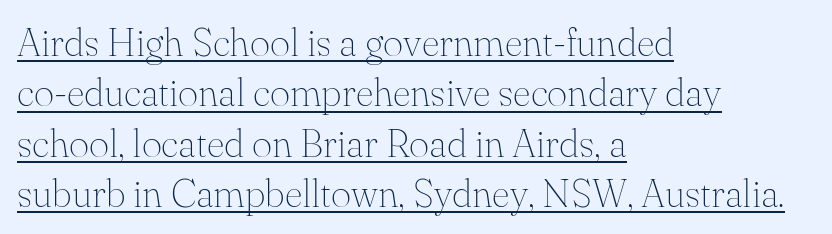
{"serif": "yes", "italic": "no", "bold": "no", "weight": "thin", "width": "normal", "stroke_contrast": "medium", "x_height": "small", "monospaced": "no", "underline": "yes", "align": "left", "line_spacing": "normal", "line_spacing_ratio": 1.29, "letter_spacing": "normal", "letter_spacing_em": 0.0, "glyph_px": 39}
